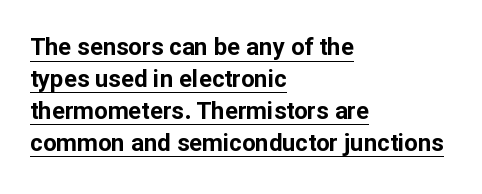
A roman cut, with each character standing at attention. Short note: letters normally spaced. A continuous stroke trails under the words, as in a hyperlink. Thick stems and heavy bowls — unmistakably bold. Line spacing here is normal. The passage is arranged the way most books set body copy — flush left.
